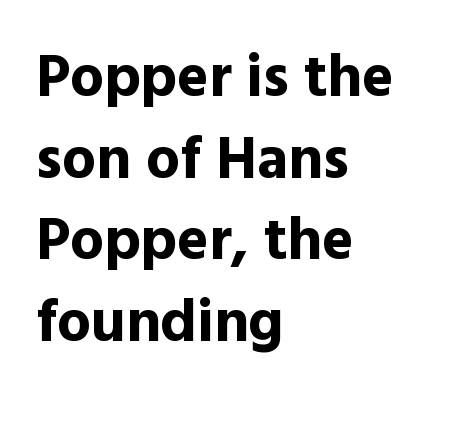
The image shows 60 px bold sans-serif type, upright; set left-aligned, normal line spacing (1.36x), normal letter spacing, not underlined; a medium x-height.
